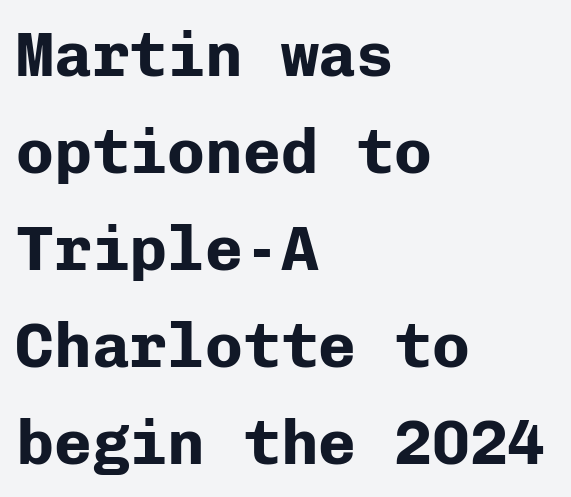
{"serif": "no", "italic": "no", "bold": "yes", "weight": "bold", "width": "normal", "stroke_contrast": "low", "x_height": "medium", "monospaced": "yes", "underline": "no", "align": "left", "line_spacing": "normal", "line_spacing_ratio": 1.54, "letter_spacing": "normal", "letter_spacing_em": 0.0, "glyph_px": 63}
